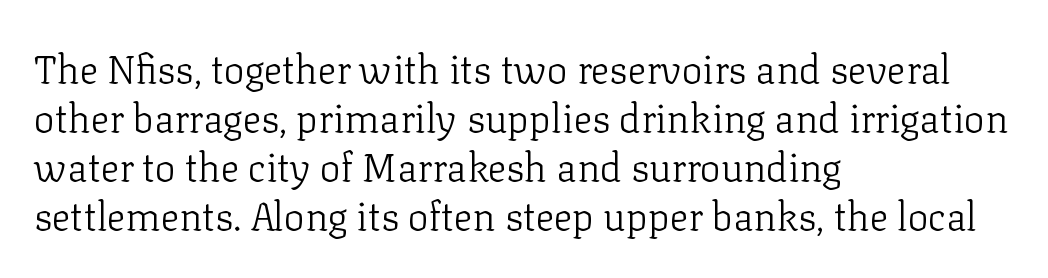
Q: Is the text bold? A: No.
Q: Is the text italic (slanted)? A: No, it is upright.
Q: Is the typeface a serif or a sans-serif typeface? A: Serif.
Q: Is the text underlined? A: No.
Q: How is the paragraph aligned? A: Left-aligned.
Q: Is the spacing between letters normal or unusually wide? A: Normal.
Q: Is the spacing between lines tight, normal or loose? A: Normal.
Q: Width (condensed, normal, or wide)? A: Normal.
Q: Stroke contrast? A: Low.
Q: x-height? A: Medium.
Q: Monospaced? A: No.
